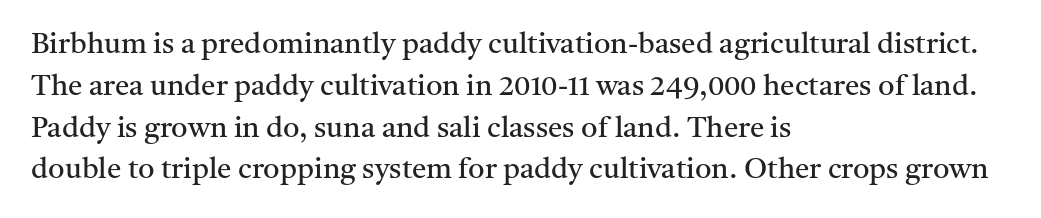
{"serif": "yes", "italic": "no", "bold": "no", "weight": "regular", "width": "normal", "stroke_contrast": "medium", "x_height": "medium", "monospaced": "no", "underline": "no", "align": "left", "line_spacing": "normal", "line_spacing_ratio": 1.44, "letter_spacing": "normal", "letter_spacing_em": 0.0, "glyph_px": 29}
